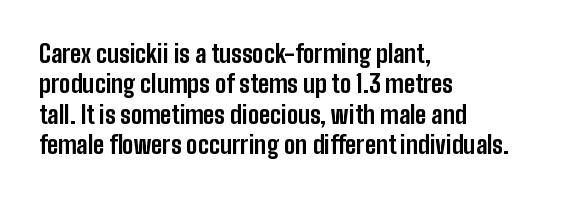
Q: Is the text bold? A: Yes.
Q: Is the text italic (slanted)? A: No, it is upright.
Q: Is the text underlined? A: No.
Q: How is the paragraph aligned? A: Left-aligned.
Q: Is the spacing between letters normal or unusually wide? A: Normal.
Q: Is the spacing between lines tight, normal or loose? A: Normal.
